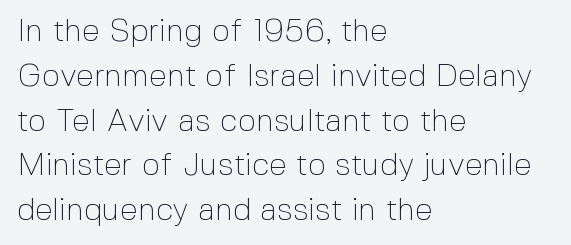
Q: Is the text bold? A: No.
Q: Is the text italic (slanted)? A: No, it is upright.
Q: Is the typeface a serif or a sans-serif typeface? A: Sans-serif.
Q: Is the text underlined? A: No.
Q: How is the paragraph aligned? A: Left-aligned.
Q: Is the spacing between letters normal or unusually wide? A: Normal.
Q: Is the spacing between lines tight, normal or loose? A: Normal.
Q: Width (condensed, normal, or wide)? A: Normal.
Q: x-height? A: Medium.
Q: Monospaced? A: No.
